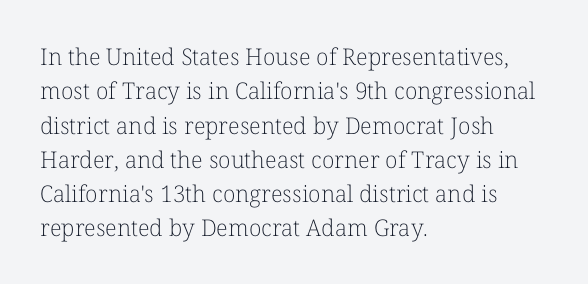
Q: Is the text bold? A: No.
Q: Is the text italic (slanted)? A: No, it is upright.
Q: Is the text underlined? A: No.
Q: How is the paragraph aligned? A: Left-aligned.
Q: Is the spacing between letters normal or unusually wide? A: Normal.
Q: Is the spacing between lines tight, normal or loose? A: Normal.
